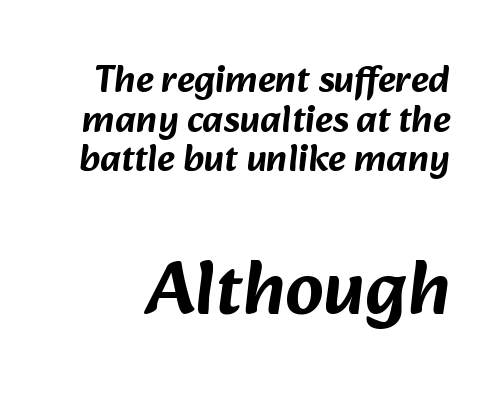
Q: Is the typeface a serif or a sans-serif typeface? A: Sans-serif.
Q: Is the text underlined? A: No.
Q: Is the spacing between letters normal or unusually wide? A: Normal.
Q: Is the spacing between lines tight, normal or loose? A: Tight.
Q: Which block of text is set in a larger size, the first (top) or the second (bottom)? A: The second (bottom) one.
Q: Width (condensed, normal, or wide)? A: Normal.
Q: Stroke contrast? A: Low.
Q: x-height? A: Medium.
Q: Monospaced? A: No.
